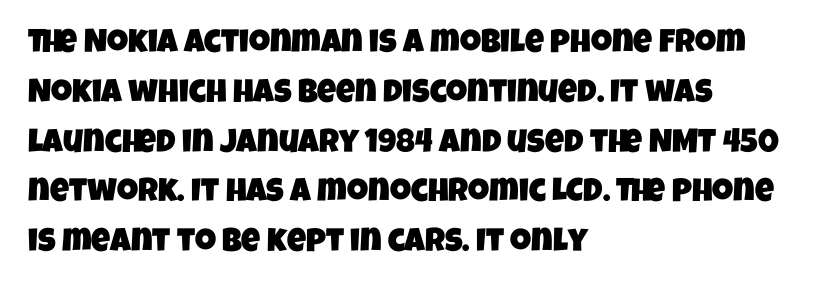
{"serif": "no", "width": "condensed", "stroke_contrast": "low", "x_height": "large", "monospaced": "no", "underline": "no", "align": "left", "line_spacing": "normal", "line_spacing_ratio": 1.51, "letter_spacing": "normal", "letter_spacing_em": 0.0, "glyph_px": 33}
